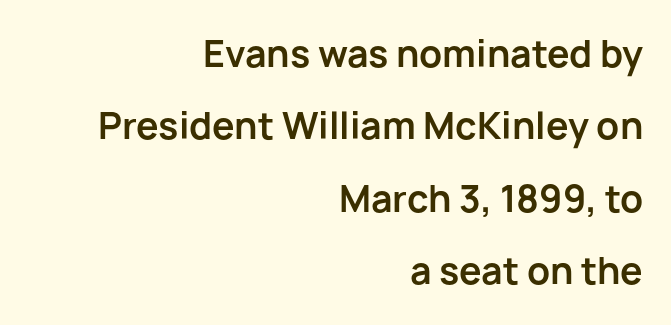
The image shows 36 px bold sans-serif type, upright; set right-aligned, loose line spacing (2.01x), normal letter spacing, not underlined; low stroke contrast and a medium x-height.
